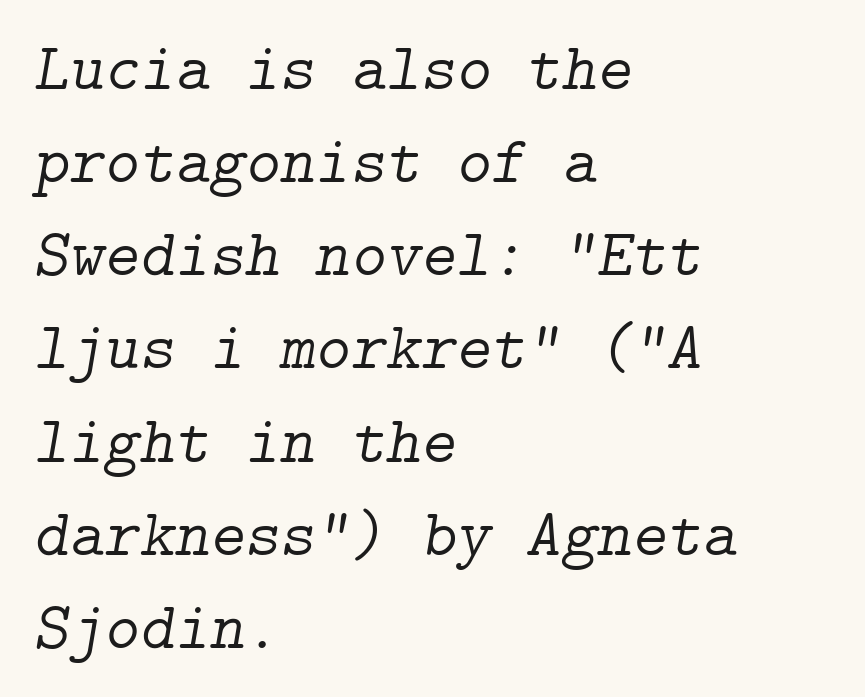
{"serif": "yes", "italic": "yes", "lean": "right", "slant_degrees": 9, "bold": "no", "weight": "light", "width": "normal", "stroke_contrast": "low", "x_height": "medium", "underline": "no", "align": "left", "line_spacing": "normal", "line_spacing_ratio": 1.39, "letter_spacing": "normal", "letter_spacing_em": 0.0, "glyph_px": 67}
